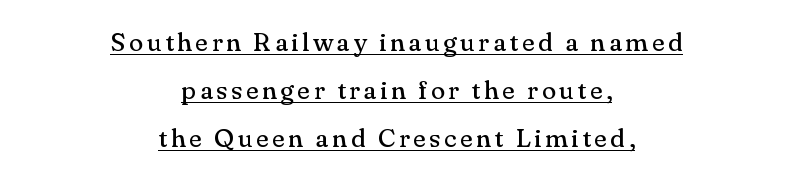
Q: Is the text bold? A: No.
Q: Is the text italic (slanted)? A: No, it is upright.
Q: Is the text underlined? A: Yes.
Q: How is the paragraph aligned? A: Centered.
